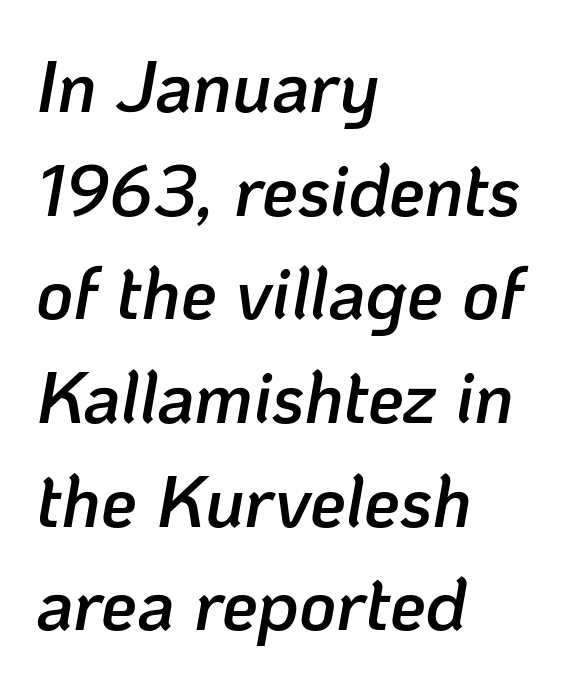
Q: Is the text bold? A: Semi-bold.
Q: Is the text italic (slanted)? A: Yes, it leans right by about 10 degrees.
Q: Is the text underlined? A: No.
Q: How is the paragraph aligned? A: Left-aligned.
Q: Is the spacing between letters normal or unusually wide? A: Normal.
Q: Is the spacing between lines tight, normal or loose? A: Normal.
Q: Width (condensed, normal, or wide)? A: Normal.
Q: Stroke contrast? A: Low.
Q: x-height? A: Medium.
Q: Monospaced? A: No.
